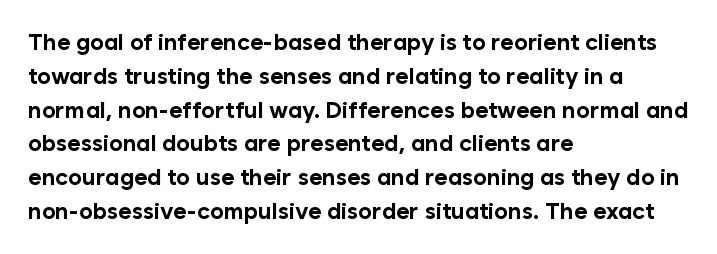
{"italic": "no", "bold": "yes", "underline": "no", "align": "left", "line_spacing": "normal", "line_spacing_ratio": 1.47, "letter_spacing": "normal", "letter_spacing_em": 0.0, "glyph_px": 23}
